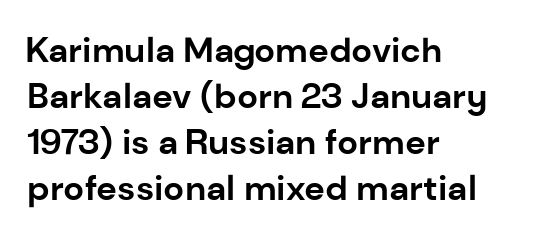
{"serif": "no", "italic": "no", "bold": "yes", "weight": "bold", "width": "normal", "stroke_contrast": "low", "x_height": "medium", "monospaced": "no", "underline": "no", "align": "left", "line_spacing": "normal", "line_spacing_ratio": 1.31, "letter_spacing": "normal", "letter_spacing_em": 0.0, "glyph_px": 35}
